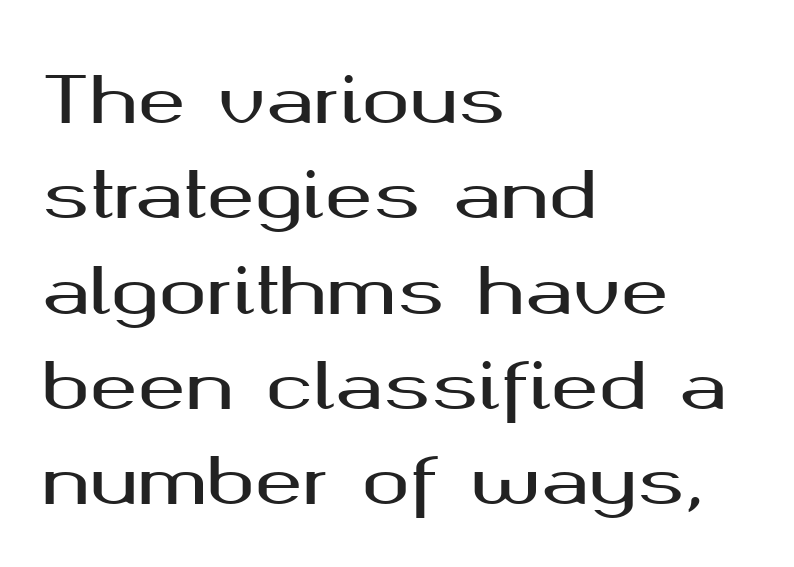
Q: Is the text italic (slanted)? A: No, it is upright.
Q: Is the typeface a serif or a sans-serif typeface? A: Sans-serif.
Q: Is the text underlined? A: No.
Q: How is the paragraph aligned? A: Left-aligned.
Q: Is the spacing between letters normal or unusually wide? A: Normal.
Q: Is the spacing between lines tight, normal or loose? A: Normal.
Q: Width (condensed, normal, or wide)? A: Wide.
Q: Stroke contrast? A: Medium.
Q: x-height? A: Medium.
Q: Monospaced? A: No.
